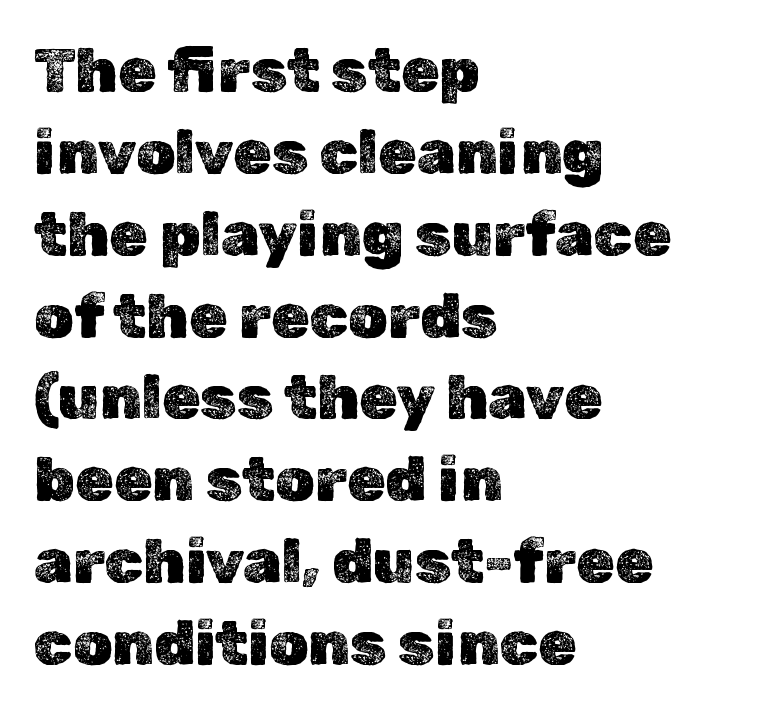
This sample keeps an unexceptional amount of space between lines. Ascenders rise straight up at ninety degrees. Honestly, there is no underline to notice here at all. This rendering leaves character spacing at its baseline value.
